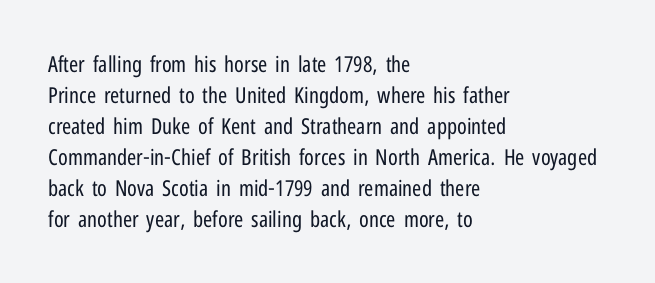
The image shows 22 px text type, upright; set left-aligned, normal line spacing (1.41x), normal letter spacing, not underlined.
